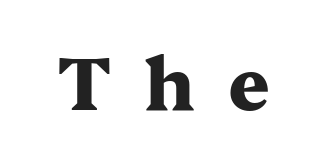
Clear beneath every line of the passage. The letters advance in unequal steps, a hallmark of proportional type. On the weight axis this lands at bold, roughly 700. The letters stand upright; this is a roman face. These lines have a slow, spaced-out rhythm from letter to letter. Yep, those are serifs on the letters.
